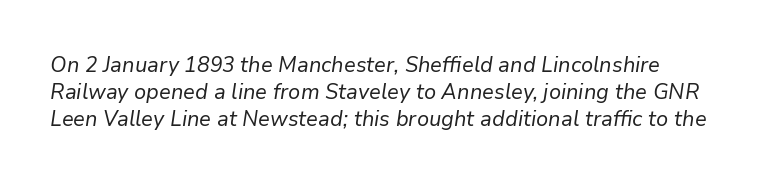
Every character sits at an angle, as italics do. Standard letterfit; no display-style spreading of the glyphs. Is the type heavy? It reads as light-to-regular instead. Vertical spacing — default.
